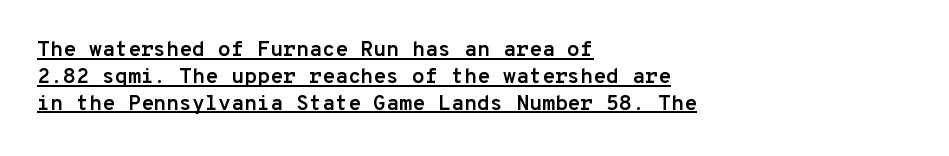
{"italic": "no", "bold": "yes", "underline": "yes", "align": "left", "line_spacing": "normal", "line_spacing_ratio": 1.28, "letter_spacing": "normal", "letter_spacing_em": 0.0, "glyph_px": 21}
